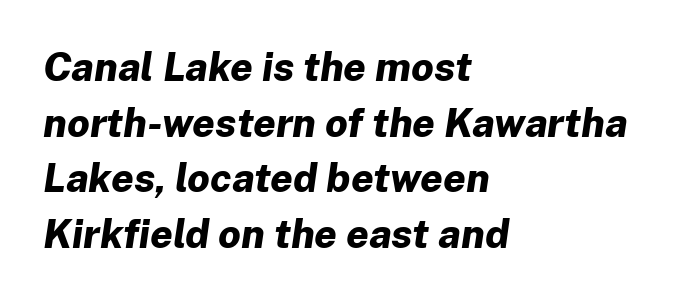
The image shows 40 px bold type, italic (leaning right); set left-aligned, normal line spacing (1.39x), normal letter spacing, not underlined; low stroke contrast and a medium x-height.
